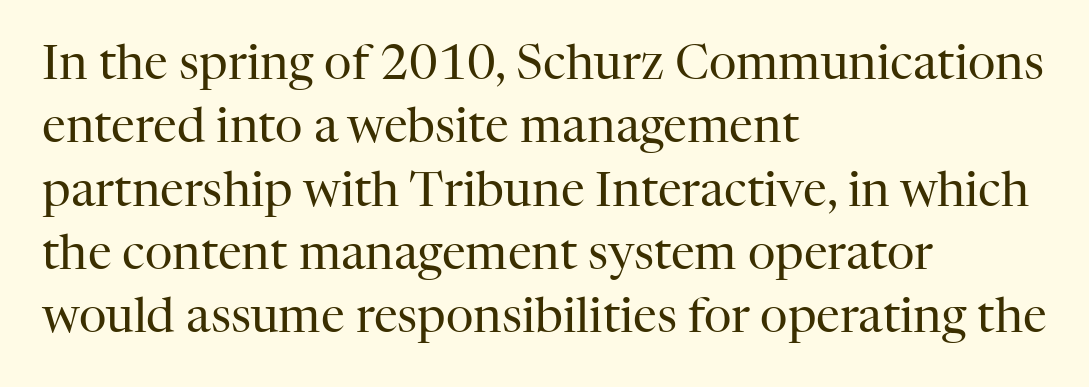
The image shows 48 px regular-weight serif type, upright; set left-aligned, normal line spacing (1.32x), normal letter spacing, not underlined; high stroke contrast and a medium x-height.
